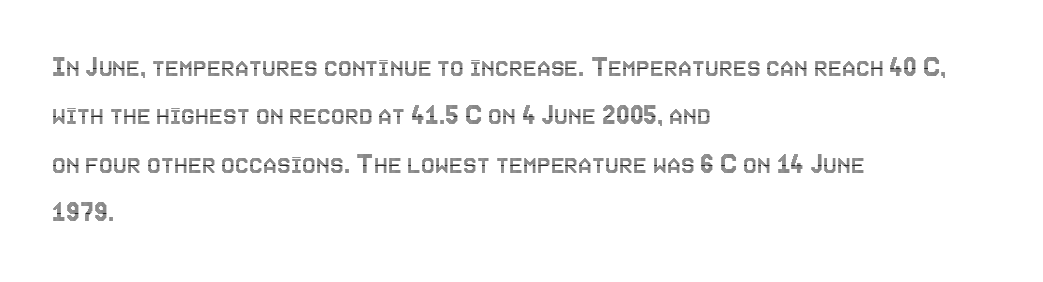
Unlike italic type, these characters show no tilt at all. Nothing unusual about the tracking: characters are spaced as the font intends. Quick note: interline space is typical. Quick note: underline off.
